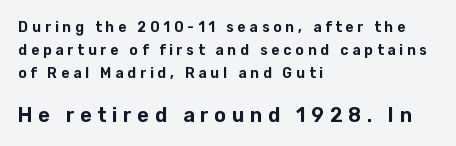
Q: Is the text italic (slanted)? A: No, it is upright.
Q: Is the text underlined? A: No.
Q: How is the paragraph aligned? A: Left-aligned.
Q: Is the spacing between letters normal or unusually wide? A: Unusually wide.
Q: Is the spacing between lines tight, normal or loose? A: Normal.
Q: Which block of text is set in a larger size, the first (top) or the second (bottom)? A: The second (bottom) one.
